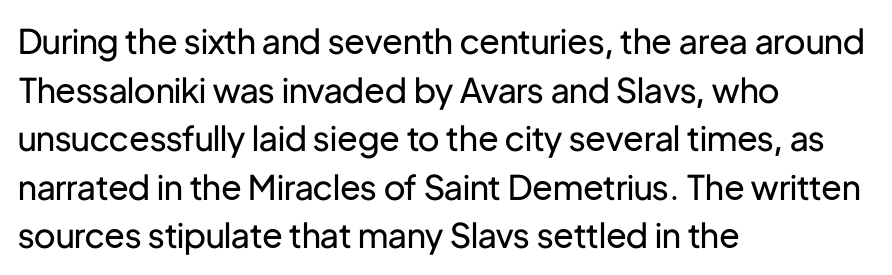
The image shows 34 px regular-weight sans-serif type, upright; set left-aligned, normal line spacing (1.43x), normal letter spacing, not underlined; low stroke contrast and a medium x-height.
